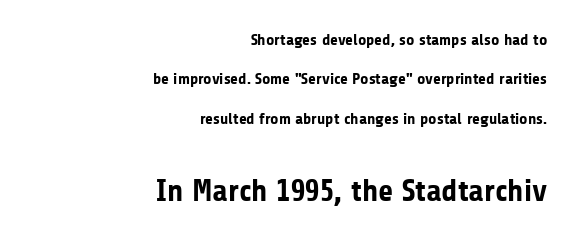
The image shows 31 px bold sans-serif type, upright; set right-aligned, loose line spacing (2.46x), normal letter spacing, not underlined; the second (bottom) block is 1.94x larger; low stroke contrast and a medium x-height.
